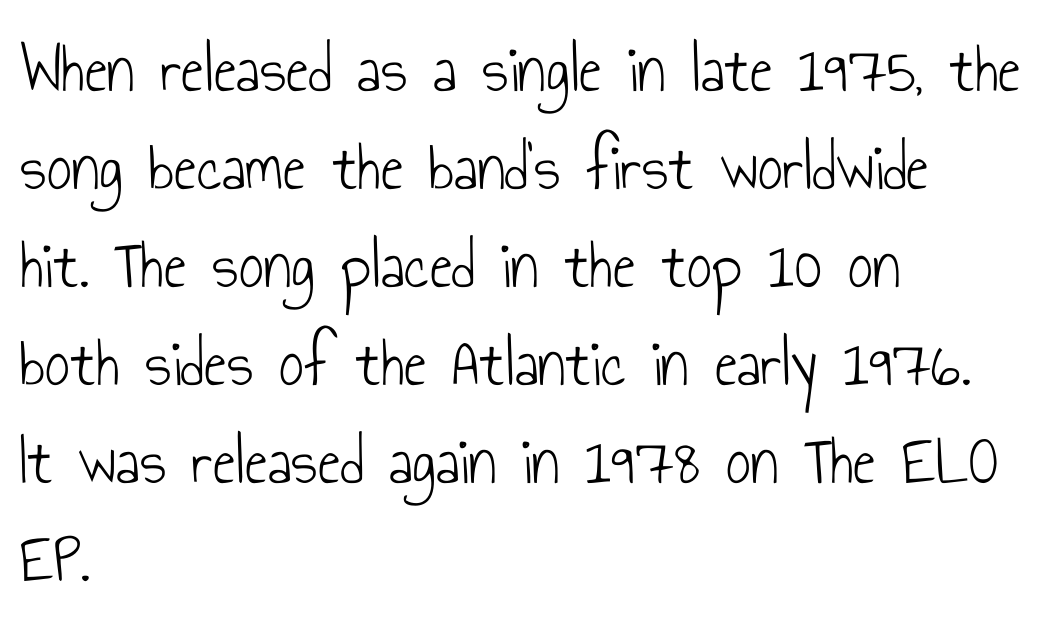
The image shows 69 px light, condensed sans-serif type, upright; set left-aligned, normal line spacing (1.42x), normal letter spacing, not underlined; low stroke contrast and a small x-height.
